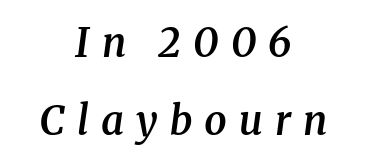
Q: Is the text bold? A: Semi-bold.
Q: Is the text italic (slanted)? A: Yes, it leans right by about 8 degrees.
Q: Is the typeface a serif or a sans-serif typeface? A: Serif.
Q: Is the text underlined? A: No.
Q: How is the paragraph aligned? A: Centered.
Q: Is the spacing between letters normal or unusually wide? A: Unusually wide.
Q: Is the spacing between lines tight, normal or loose? A: Loose.
Q: Width (condensed, normal, or wide)? A: Normal.
Q: Stroke contrast? A: Medium.
Q: x-height? A: Medium.
Q: Monospaced? A: No.
